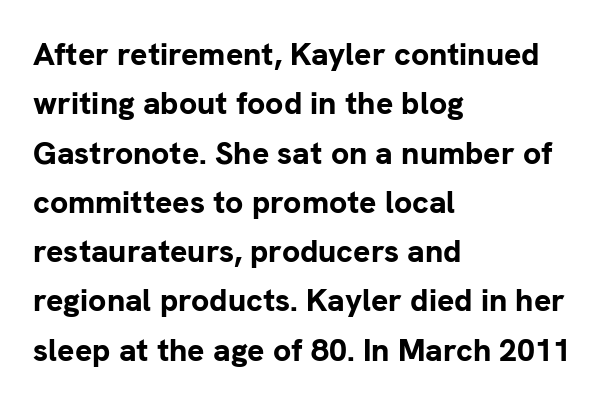
{"serif": "no", "italic": "no", "bold": "yes", "weight": "bold", "width": "normal", "stroke_contrast": "low", "x_height": "medium", "monospaced": "no", "underline": "no", "align": "left", "line_spacing": "normal", "line_spacing_ratio": 1.54, "letter_spacing": "normal", "letter_spacing_em": 0.0, "glyph_px": 32}
